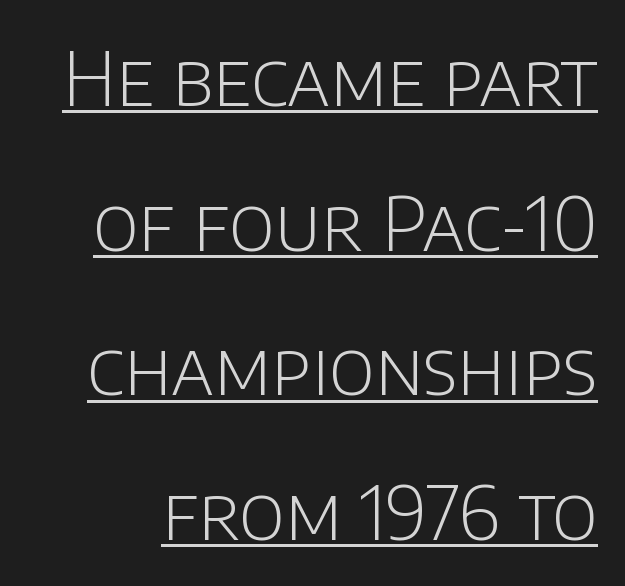
{"serif": "no", "italic": "no", "bold": "no", "weight": "light", "width": "normal", "stroke_contrast": "low", "x_height": "large", "monospaced": "no", "underline": "yes", "line_spacing": "loose", "line_spacing_ratio": 1.93, "letter_spacing": "normal", "letter_spacing_em": 0.0, "glyph_px": 75}
